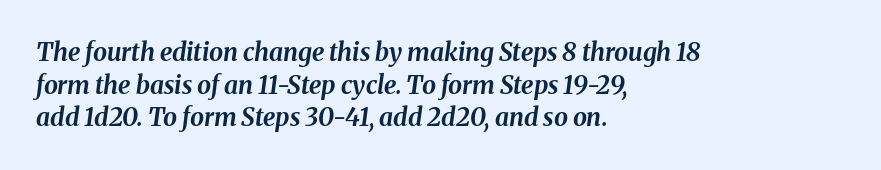
As a designer I'd log this as weight 700, bold. Descender tails drop into unmarked territory. When letters slant like this, we call the style italic. In terms of leading, this rendering sits right in the middle.
